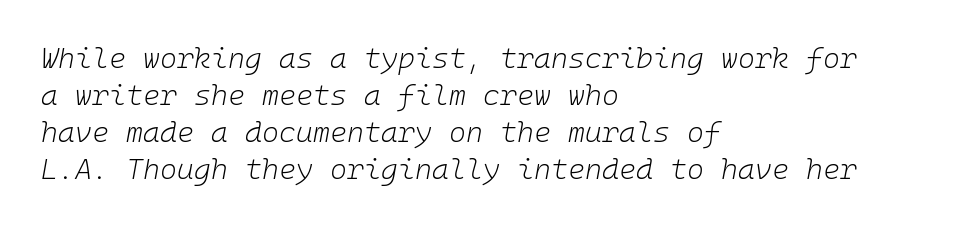
{"italic": "yes", "lean": "right", "slant_degrees": 10, "bold": "no", "weight": "light", "width": "normal", "stroke_contrast": "low", "x_height": "medium", "monospaced": "yes", "underline": "no", "align": "left", "line_spacing": "normal", "line_spacing_ratio": 1.28, "letter_spacing": "normal", "letter_spacing_em": 0.0, "glyph_px": 29}
